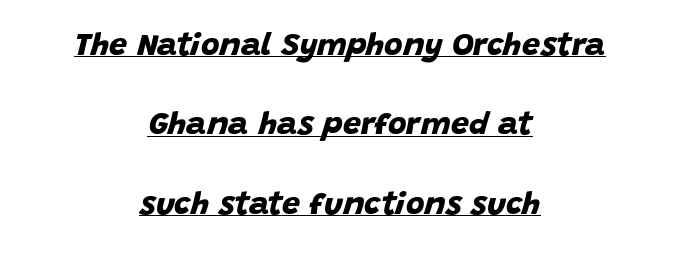
The image shows 32 px bold sans-serif type; set centered, loose line spacing (2.48x), normal letter spacing, underlined; low stroke contrast and a large x-height.
